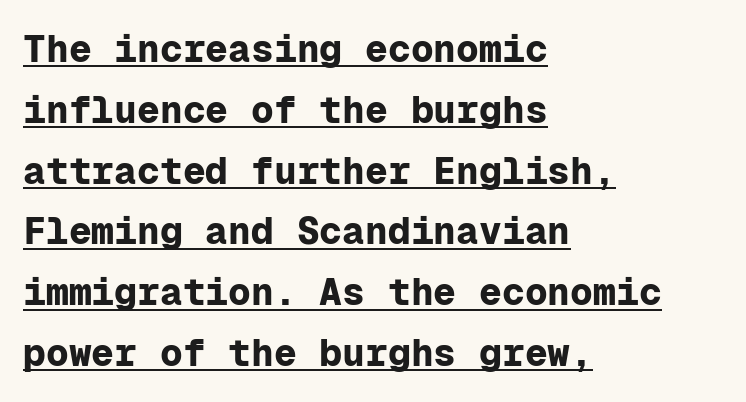
The image shows 38 px bold sans-serif type, upright, monospaced; set left-aligned, normal line spacing (1.6x), normal letter spacing, underlined; low stroke contrast and a medium x-height.
